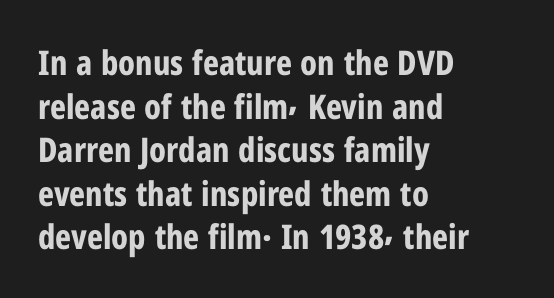
A clean baseline with only descenders dipping below it. Note the varied advance widths — an 'i' is clearly narrower than an 'm'. The typeface chosen for these lines omits serifs. Where is the straight margin? On the left.
